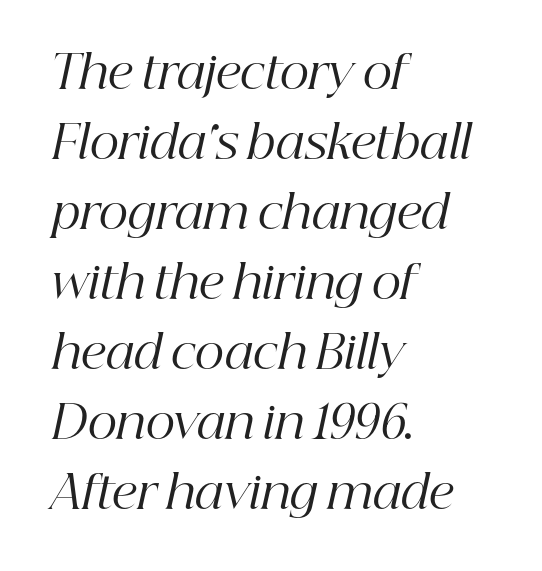
Q: Is the text bold? A: No.
Q: Is the text italic (slanted)? A: Yes, it leans right by about 12 degrees.
Q: Is the typeface a serif or a sans-serif typeface? A: Serif.
Q: Is the text underlined? A: No.
Q: How is the paragraph aligned? A: Left-aligned.
Q: Is the spacing between letters normal or unusually wide? A: Normal.
Q: Is the spacing between lines tight, normal or loose? A: Normal.
Q: Width (condensed, normal, or wide)? A: Normal.
Q: Stroke contrast? A: High.
Q: x-height? A: Medium.
Q: Monospaced? A: No.
